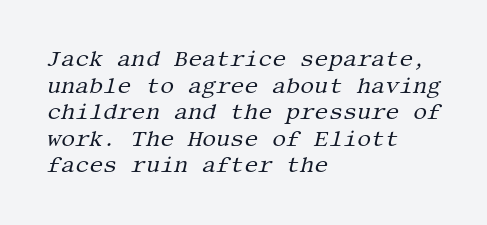
Stroke mass is kept to a normal reading level or below. An italicized treatment has been applied to the whole sample. These lines are set flush left with a ragged right edge. The baseline area is clear.
